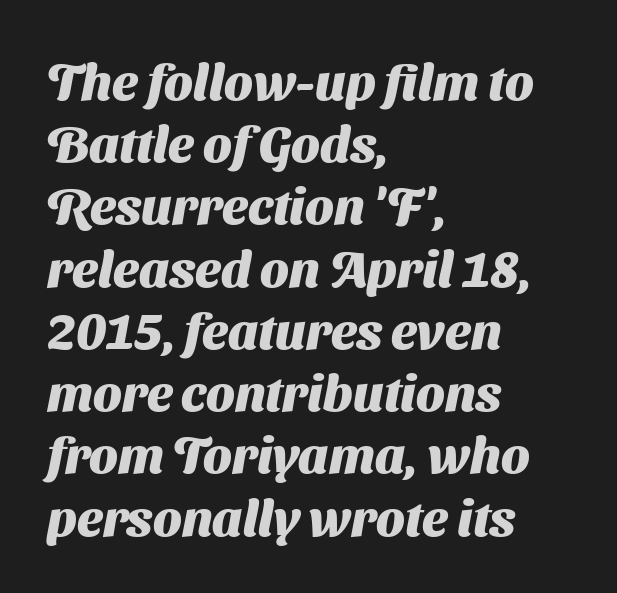
This sample uses plain, unmodified letter spacing. The text was rendered using a sans face with plain stroke endings. Summary of weight: heavy, a full bold. Teacher's note: observe the even left margin — that is flush-left alignment.
